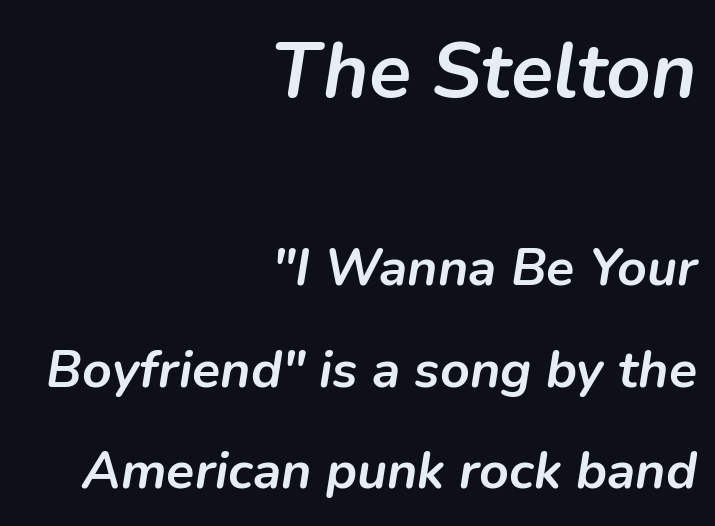
{"italic": "yes", "lean": "right", "slant_degrees": 9, "bold": "yes", "weight": "semibold", "width": "normal", "stroke_contrast": "low", "x_height": "medium", "monospaced": "no", "underline": "no", "align": "right", "line_spacing": "loose", "line_spacing_ratio": 1.95, "letter_spacing": "normal", "letter_spacing_em": 0.0, "larger_block": "first", "size_ratio": 1.5, "glyph_px": 78}
